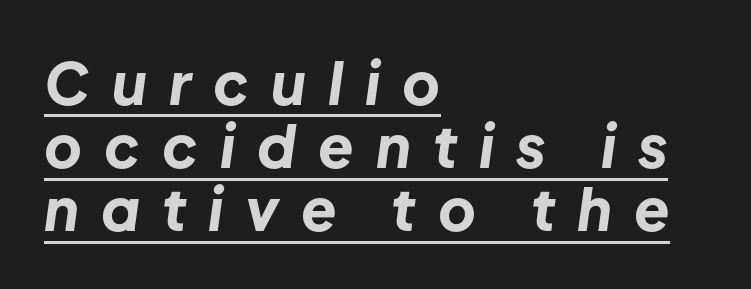
The image shows 58 px bold type, italic (leaning right); set left-aligned, tight line spacing (1.09x), unusually wide letter spacing (+0.38 em), underlined; low stroke contrast and a medium x-height.
